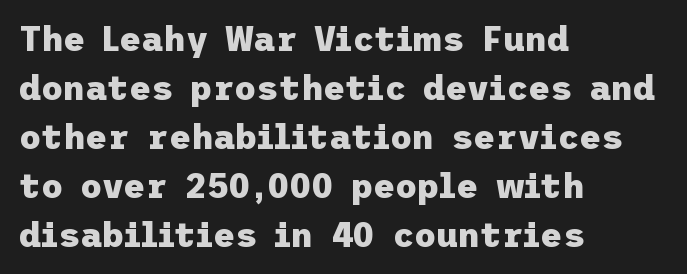
The glyphs are unaccompanied by any horizontal stroke below them. The characters display no serif detailing; their extremities are plain. Line starts are locked; line ends wander. This sample uses an upright cut, with every glyph sitting square on the baseline.
